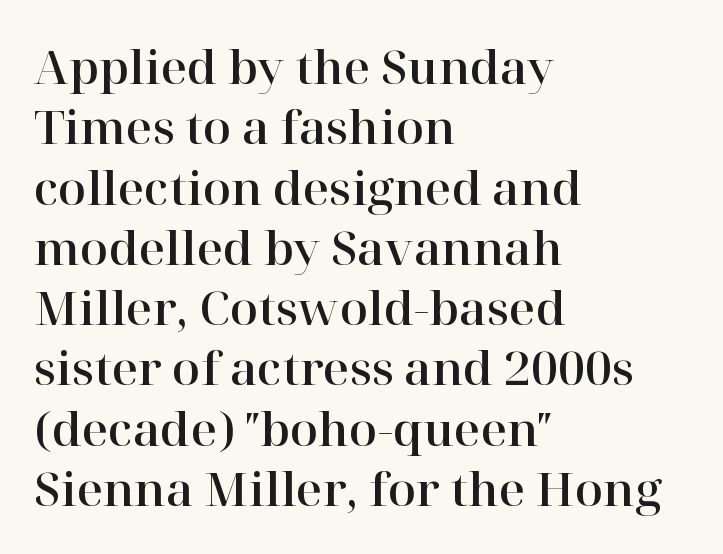
Designer's note — italics off, roman on. The setting favours the left margin, as ordinary paragraphs usually do. These lines are rendered in a variable-pitch font. The characters display serif detailing at their extremities. Quick note: interline space is typical. The specimen omits any rule beneath the text block's lines.
